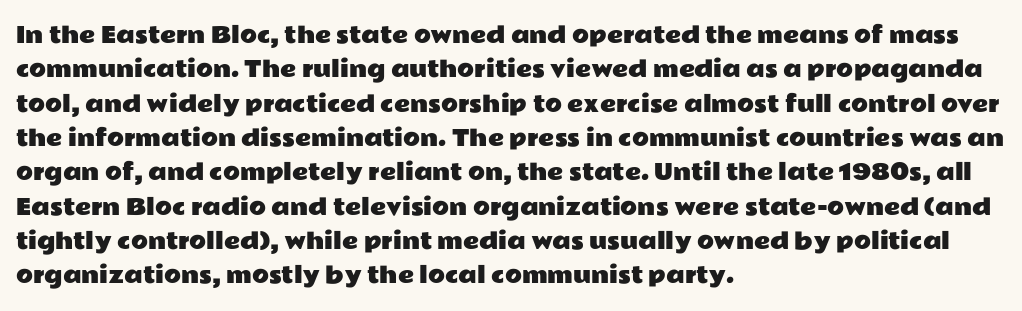
{"italic": "no", "underline": "no", "align": "left", "line_spacing": "normal", "line_spacing_ratio": 1.56, "letter_spacing": "normal", "letter_spacing_em": 0.0, "glyph_px": 22}
